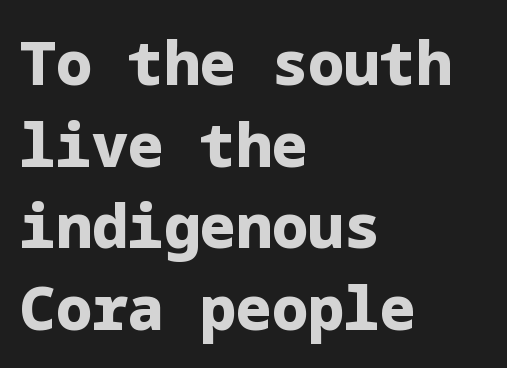
The image shows 60 px heavy sans-serif type, upright; set left-aligned, normal line spacing (1.36x), normal letter spacing, not underlined; low stroke contrast and a medium x-height.
